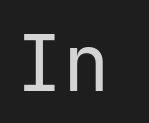
Q: Is the text bold? A: No.
Q: Is the text italic (slanted)? A: No, it is upright.
Q: Is the typeface a serif or a sans-serif typeface? A: Sans-serif.
Q: Is the text underlined? A: No.
Q: Is the spacing between letters normal or unusually wide? A: Normal.
Q: Width (condensed, normal, or wide)? A: Normal.
Q: Stroke contrast? A: Low.
Q: x-height? A: Medium.
